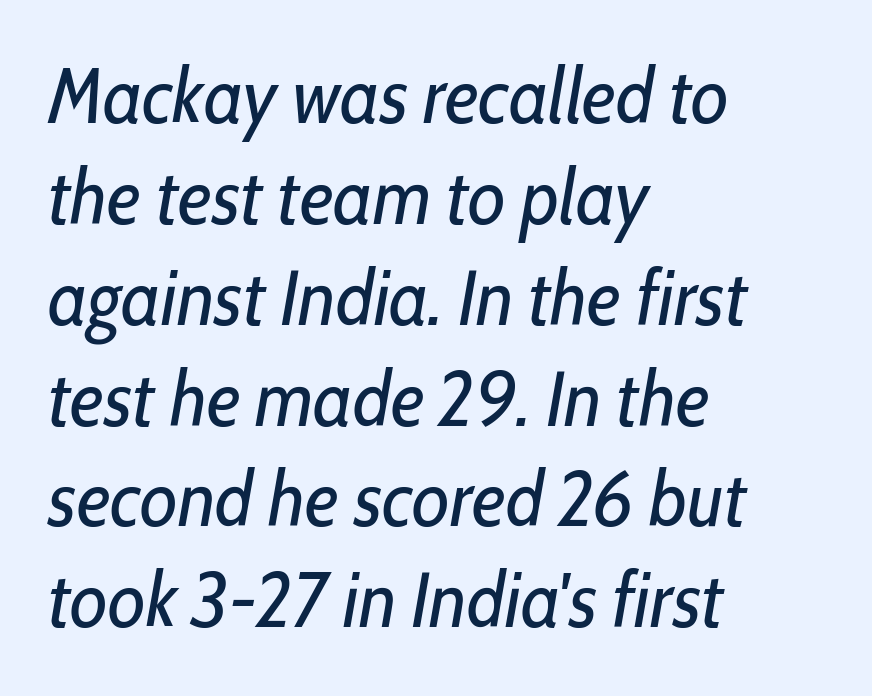
Do the characters align in a grid? No, the font is proportional. Weight: not bold — regular or lighter. The horizontal fit of the characters is conventional and even. Plain, unruled lines of type.
